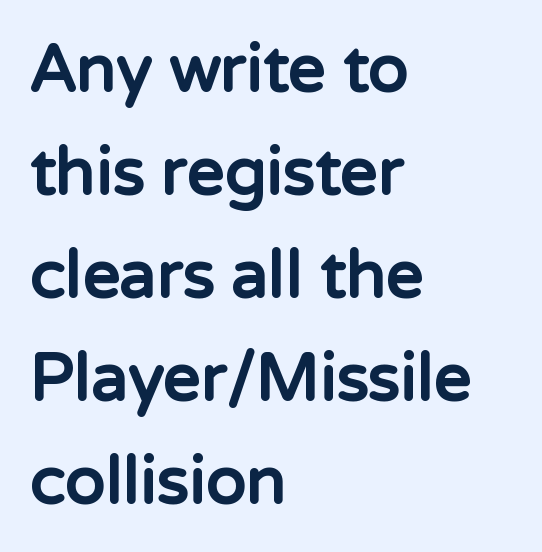
Tracking here is standard; glyphs follow each other at the usual distance. Unlike italic type, these characters show no tilt at all. This rendering uses left alignment, leaving the right contour irregular. Character widths vary here, with narrow letters taking less room than wide ones.
